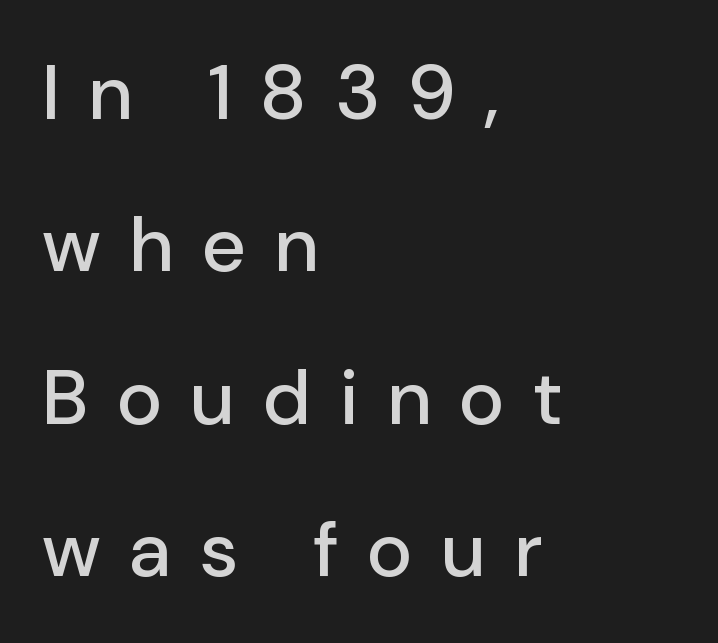
{"serif": "no", "italic": "no", "width": "normal", "stroke_contrast": "low", "x_height": "medium", "monospaced": "no", "underline": "no", "align": "left", "line_spacing": "loose", "line_spacing_ratio": 1.98, "letter_spacing": "wide", "letter_spacing_em": 0.37, "glyph_px": 77}
